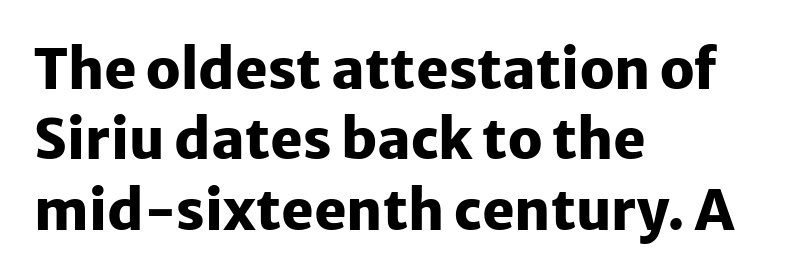
Q: Is the text bold? A: Yes.
Q: Is the text italic (slanted)? A: No, it is upright.
Q: Is the typeface a serif or a sans-serif typeface? A: Sans-serif.
Q: Is the text underlined? A: No.
Q: How is the paragraph aligned? A: Left-aligned.
Q: Is the spacing between letters normal or unusually wide? A: Normal.
Q: Is the spacing between lines tight, normal or loose? A: Normal.
Q: Width (condensed, normal, or wide)? A: Normal.
Q: Stroke contrast? A: Low.
Q: x-height? A: Medium.
Q: Monospaced? A: No.
